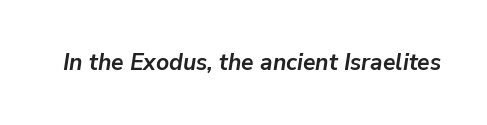
Q: Is the text bold? A: Yes.
Q: Is the text italic (slanted)? A: Yes, it leans right by about 9 degrees.
Q: Is the text underlined? A: No.
Q: Is the spacing between letters normal or unusually wide? A: Normal.
